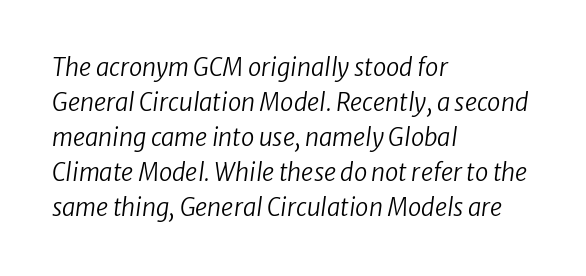
The image shows 24 px text type, italic (leaning right); set left-aligned, normal line spacing (1.46x), normal letter spacing, not underlined.
